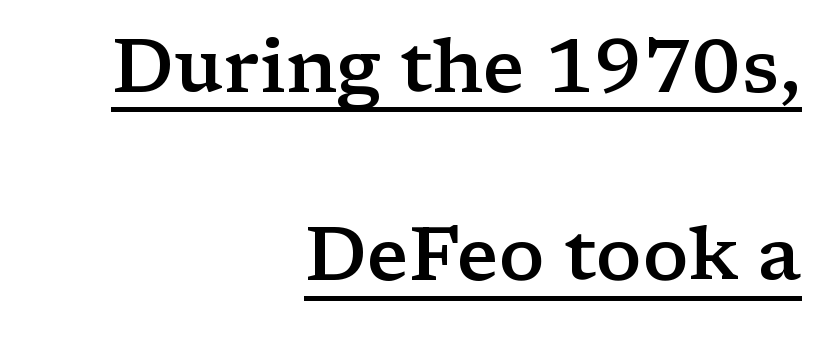
Q: Is the text bold? A: Semi-bold.
Q: Is the text italic (slanted)? A: No, it is upright.
Q: Is the typeface a serif or a sans-serif typeface? A: Serif.
Q: Is the text underlined? A: Yes.
Q: How is the paragraph aligned? A: Right-aligned.
Q: Is the spacing between letters normal or unusually wide? A: Normal.
Q: Is the spacing between lines tight, normal or loose? A: Loose.
Q: Width (condensed, normal, or wide)? A: Wide.
Q: Stroke contrast? A: Low.
Q: x-height? A: Medium.
Q: Monospaced? A: No.
